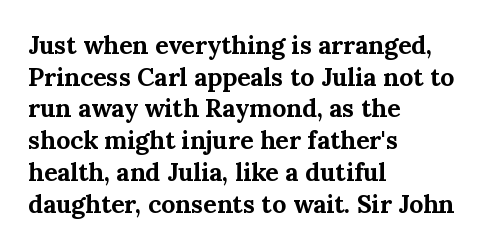
Short and long lines alike share a common starting point at left. The vertical gap from one line to the next is medium. Does the lettering tilt? It doesn't — this is upright. Underline: absent. The tracking reads as untouched default to a designer's eye. Chunky letters — that's bold for sure.
